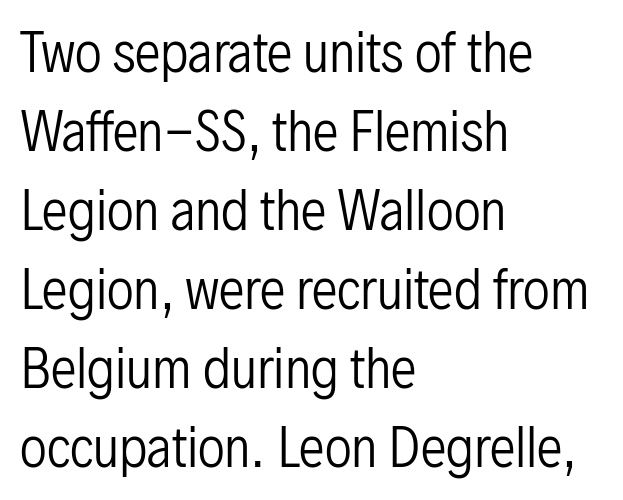
{"serif": "no", "italic": "no", "bold": "no", "weight": "regular", "width": "condensed", "stroke_contrast": "low", "x_height": "medium", "monospaced": "no", "underline": "no", "align": "left", "line_spacing": "normal", "line_spacing_ratio": 1.52, "letter_spacing": "normal", "letter_spacing_em": 0.0, "glyph_px": 52}
